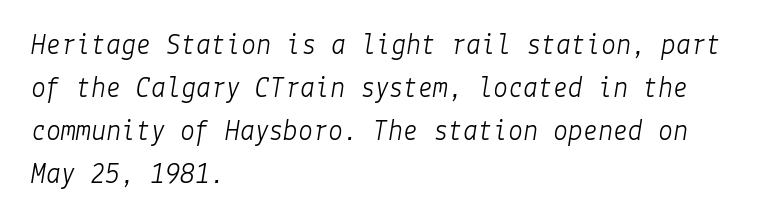
The image shows 30 px light type, italic (leaning right); set left-aligned, normal line spacing (1.43x), normal letter spacing, not underlined; low stroke contrast and a medium x-height.
